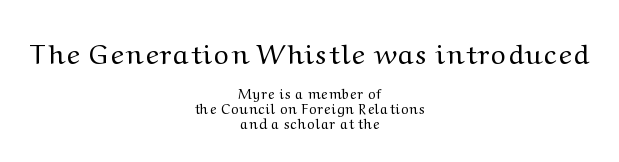
Vertically, the passage feels compressed, each row crowding the next. Note the varied advance widths — an 'i' is clearly narrower than an 'm'. Check where the strokes stop: tiny serifs finish them off. The rendering positions every line midway between the sides. Honestly, there is no underline to notice here at all. Rendered with straight, roman letterforms.
